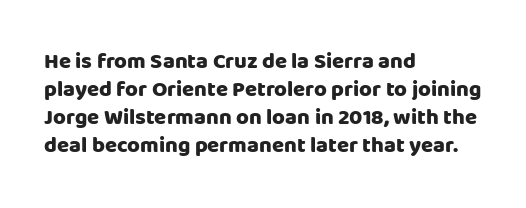
The image shows 22 px bold type, upright; set left-aligned, normal line spacing (1.27x), normal letter spacing, not underlined.
